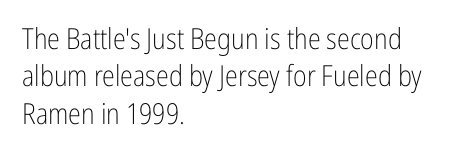
Rule under the text: the space is simply empty. Weight class: somewhere from thin through regular. Each line starts at the same left margin while the right side varies. Observe the absence of serifs on each vertical stroke in this sample. Is there much room between lines? A standard amount, neither cramped nor airy. Note the varied advance widths — an 'i' is clearly narrower than an 'm'.
